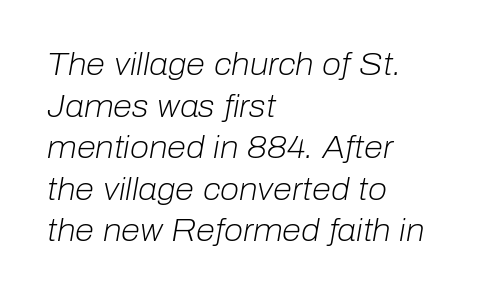
Decoration check: the copy has no underline. Think of a printed novel: that variable character pitch is what you see here. A typesetter would call this leading conventional body-copy spacing. Quick note: italic. In terms of letterspacing, this is plain default setting.
